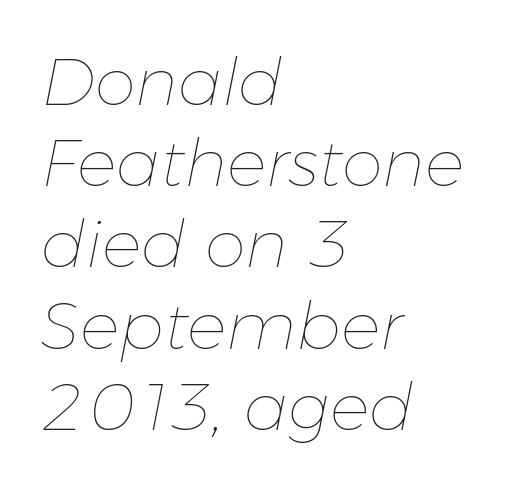
These lines were composed using italics. Is this a fixed-width face? No — the glyphs have proportional, varying widths. The font is comparable to plain body text, perhaps lighter. Check the space under the baseline: it is left empty. Caption: multi-line text, flush left, ragged right. Glyph-to-glyph distance matches everyday printed text.
